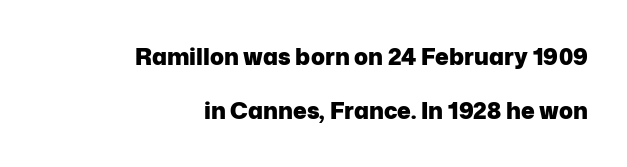
{"italic": "no", "bold": "yes", "underline": "no", "align": "right", "line_spacing": "loose", "line_spacing_ratio": 2.36, "letter_spacing": "normal", "letter_spacing_em": 0.0, "glyph_px": 23}
